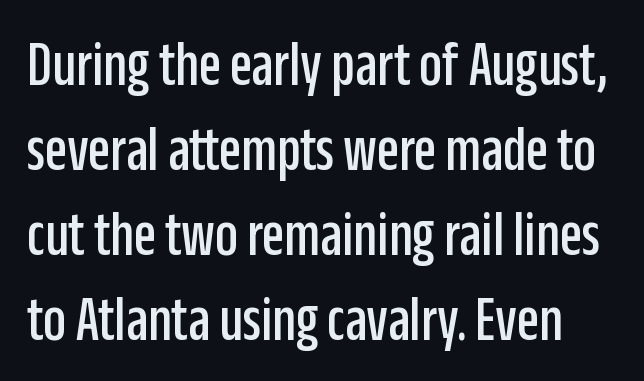
The image shows 64 px condensed sans-serif type, upright; set normal line spacing (1.33x), normal letter spacing, not underlined; low stroke contrast and a large x-height.
